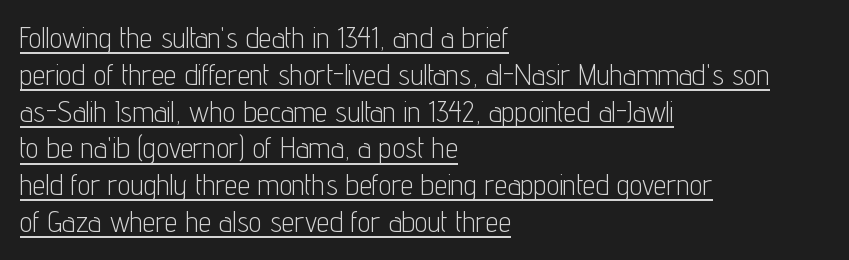
Q: Is the text bold? A: No.
Q: Is the text italic (slanted)? A: No, it is upright.
Q: Is the typeface a serif or a sans-serif typeface? A: Sans-serif.
Q: Is the text underlined? A: Yes.
Q: How is the paragraph aligned? A: Left-aligned.
Q: Is the spacing between letters normal or unusually wide? A: Normal.
Q: Is the spacing between lines tight, normal or loose? A: Normal.
Q: Width (condensed, normal, or wide)? A: Condensed.
Q: Stroke contrast? A: Low.
Q: x-height? A: Medium.
Q: Monospaced? A: No.
